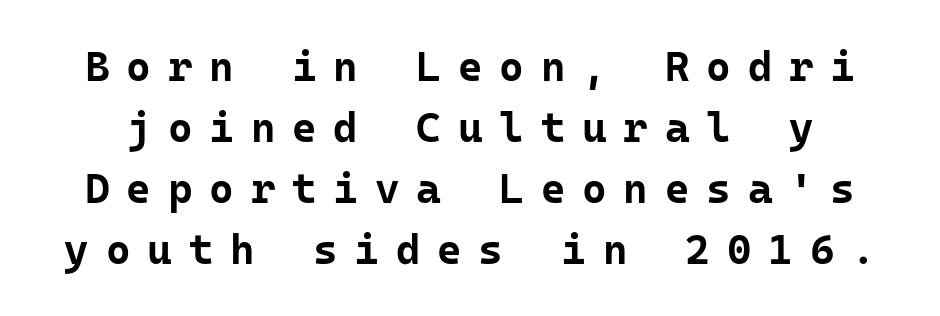
Quick note: interline space is typical. The letters are bold, with thick, heavy strokes. This is sans-serif lettering, the kind often seen on screens and signage. Every character sits straight up, as roman type does. The face used here is rendered with a markedly widened letterfit.
